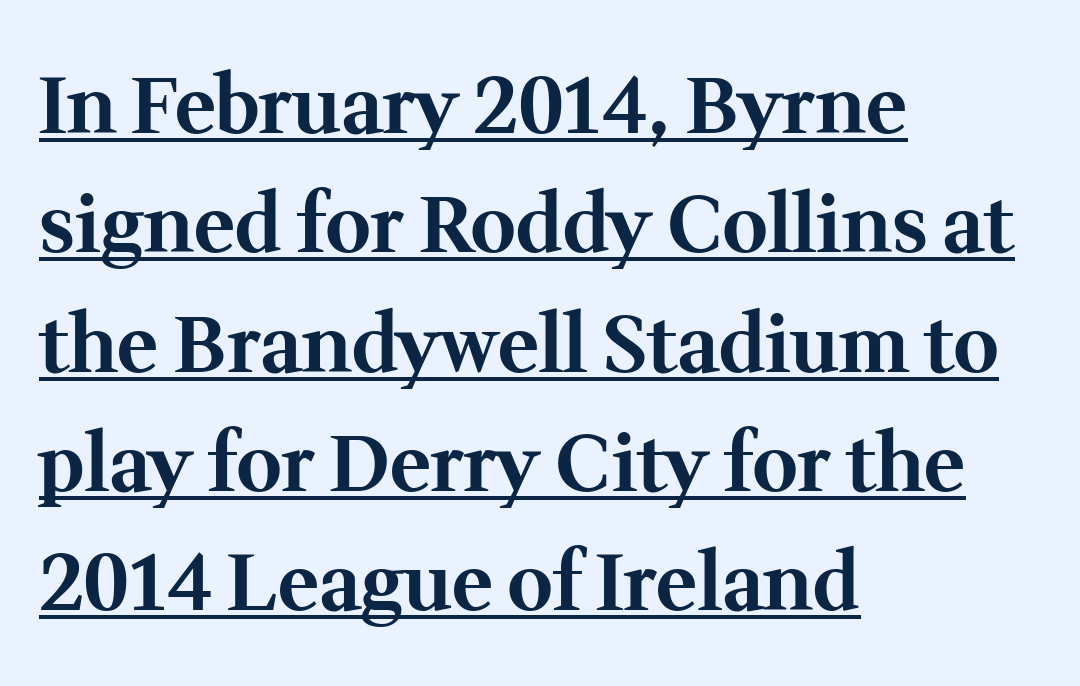
The image shows 78 px bold serif type, upright; set left-aligned, normal line spacing (1.53x), normal letter spacing, underlined; medium stroke contrast and a medium x-height.
